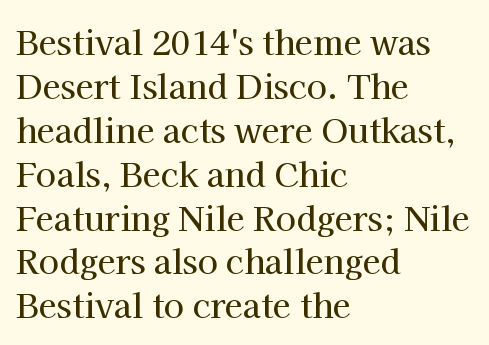
{"serif": "yes", "italic": "no", "width": "normal", "stroke_contrast": "high", "x_height": "medium", "monospaced": "no", "underline": "no", "align": "left", "line_spacing": "normal", "line_spacing_ratio": 1.33, "letter_spacing": "normal", "letter_spacing_em": 0.0, "glyph_px": 33}
